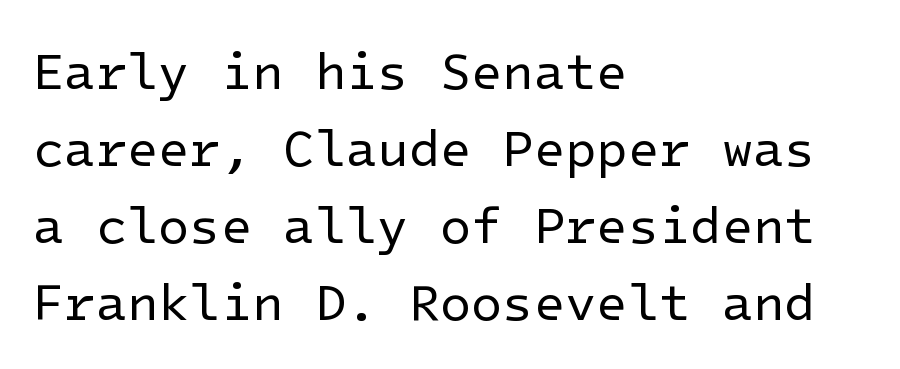
Q: Is the text bold? A: No.
Q: Is the text italic (slanted)? A: No, it is upright.
Q: Is the typeface a serif or a sans-serif typeface? A: Sans-serif.
Q: Is the text underlined? A: No.
Q: How is the paragraph aligned? A: Left-aligned.
Q: Is the spacing between letters normal or unusually wide? A: Normal.
Q: Is the spacing between lines tight, normal or loose? A: Normal.
Q: Width (condensed, normal, or wide)? A: Normal.
Q: Stroke contrast? A: Low.
Q: x-height? A: Medium.
